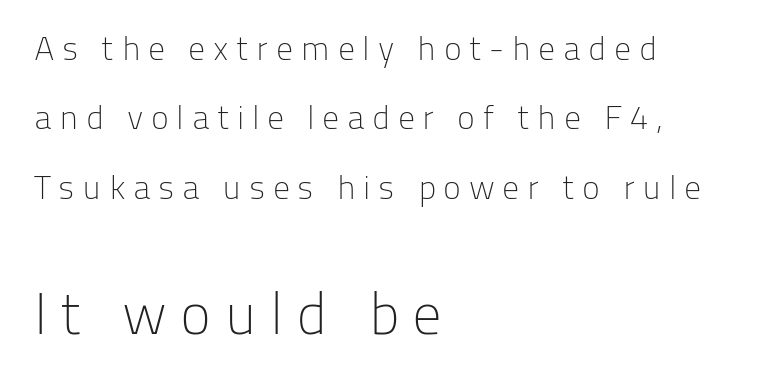
{"serif": "no", "italic": "no", "bold": "no", "weight": "light", "width": "normal", "stroke_contrast": "low", "x_height": "medium", "monospaced": "no", "underline": "no", "align": "left", "line_spacing": "loose", "line_spacing_ratio": 2.04, "letter_spacing": "wide", "letter_spacing_em": 0.22, "larger_block": "second", "size_ratio": 1.74, "glyph_px": 59}
